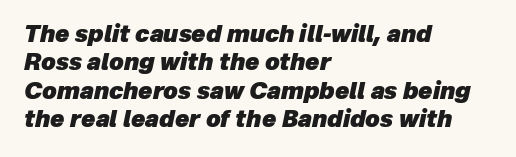
Q: Is the text bold? A: Yes.
Q: Is the text italic (slanted)? A: Yes, it leans right by about 12 degrees.
Q: Is the text underlined? A: No.
Q: How is the paragraph aligned? A: Left-aligned.
Q: Is the spacing between letters normal or unusually wide? A: Normal.
